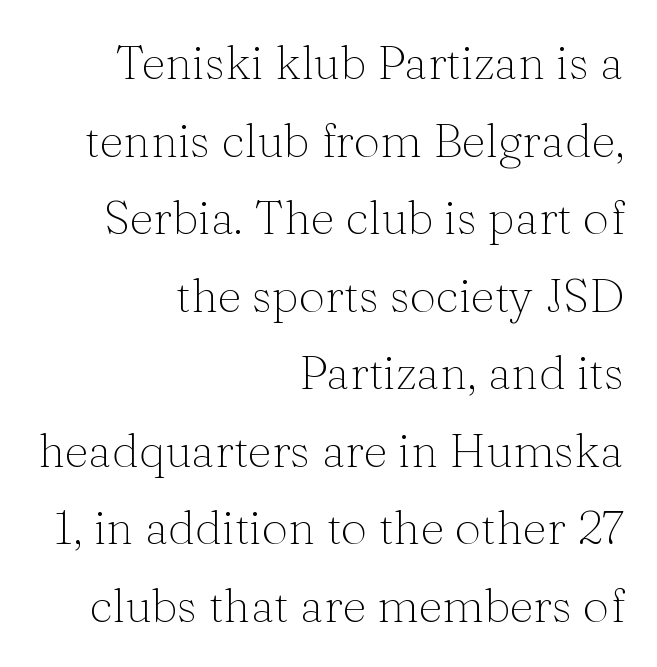
{"serif": "yes", "italic": "no", "bold": "no", "weight": "thin", "width": "normal", "stroke_contrast": "medium", "x_height": "medium", "monospaced": "no", "underline": "no", "align": "right", "line_spacing": "normal", "line_spacing_ratio": 1.65, "letter_spacing": "normal", "letter_spacing_em": 0.0, "glyph_px": 47}
